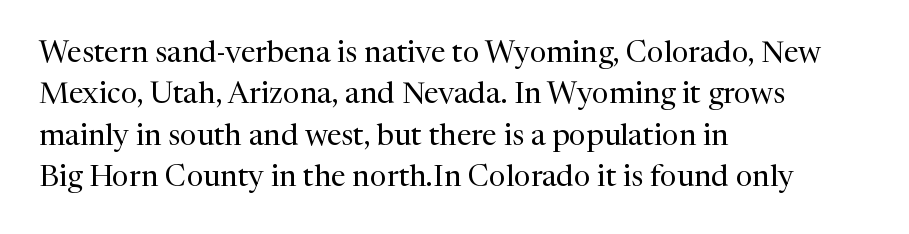
{"serif": "yes", "italic": "no", "bold": "no", "weight": "regular", "width": "normal", "stroke_contrast": "medium", "x_height": "medium", "monospaced": "no", "underline": "no", "align": "left", "line_spacing": "normal", "line_spacing_ratio": 1.38, "letter_spacing": "normal", "letter_spacing_em": 0.0, "glyph_px": 30}
